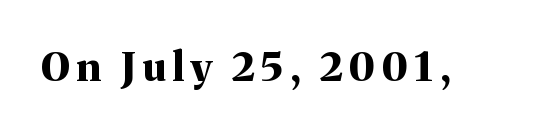
{"serif": "yes", "italic": "no", "bold": "yes", "weight": "bold", "width": "normal", "stroke_contrast": "medium", "x_height": "medium", "monospaced": "no", "underline": "no", "glyph_px": 40}
